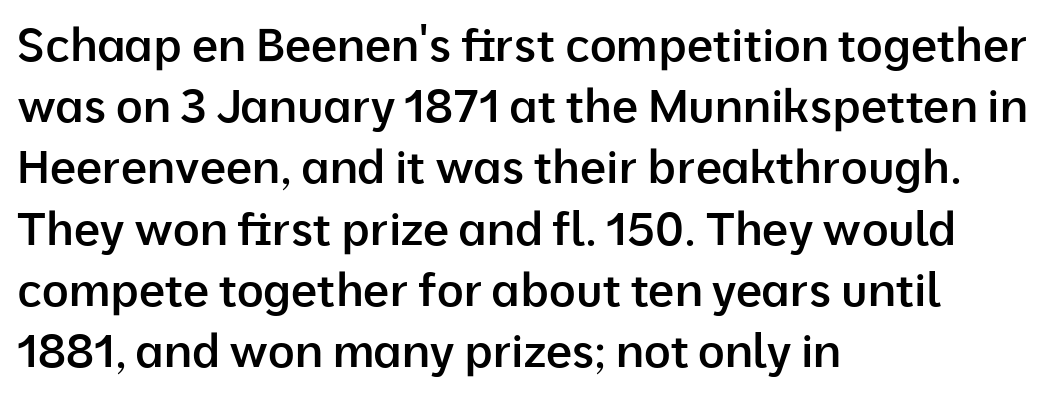
Q: Is the text bold? A: Semi-bold.
Q: Is the text italic (slanted)? A: No, it is upright.
Q: Is the typeface a serif or a sans-serif typeface? A: Sans-serif.
Q: Is the text underlined? A: No.
Q: How is the paragraph aligned? A: Left-aligned.
Q: Is the spacing between letters normal or unusually wide? A: Normal.
Q: Is the spacing between lines tight, normal or loose? A: Normal.
Q: Width (condensed, normal, or wide)? A: Normal.
Q: Stroke contrast? A: Low.
Q: x-height? A: Medium.
Q: Monospaced? A: No.
